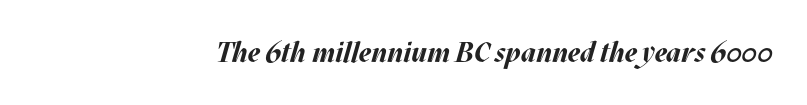
The image shows 28 px bold type, italic (leaning right); set normal letter spacing, not underlined; medium stroke contrast and a large x-height.
